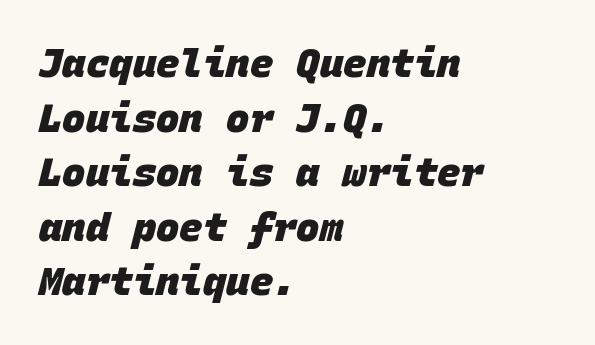
The image shows 39 px heavy sans-serif type, monospaced; set left-aligned, normal line spacing (1.4x), normal letter spacing, not underlined; low stroke contrast and a large x-height.
